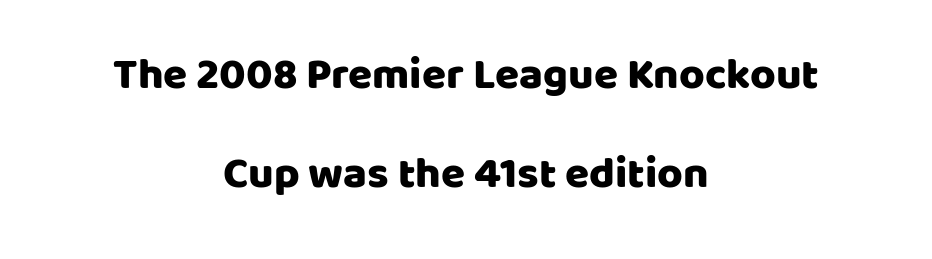
The image shows 44 px sans-serif type, upright; set centered, loose line spacing (2.24x), normal letter spacing, not underlined; low stroke contrast and a large x-height.
